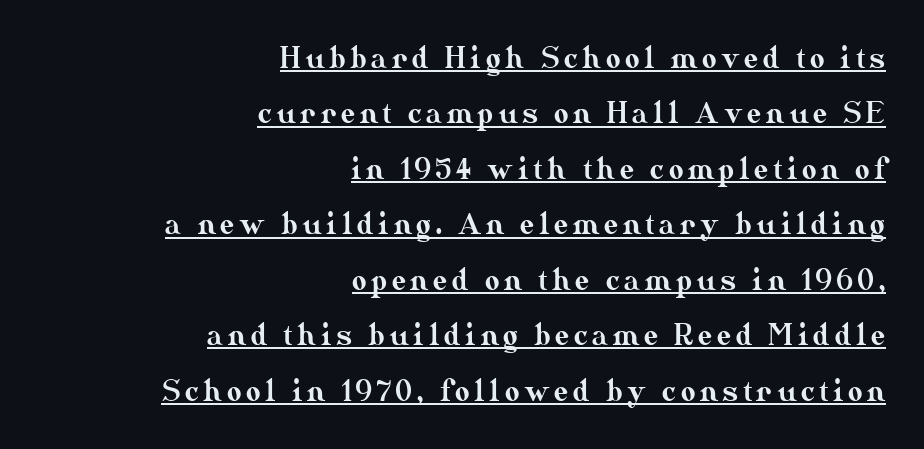
The image shows 28 px text type, upright; set right-aligned, loose line spacing (1.98x), underlined; medium stroke contrast and a small x-height.
